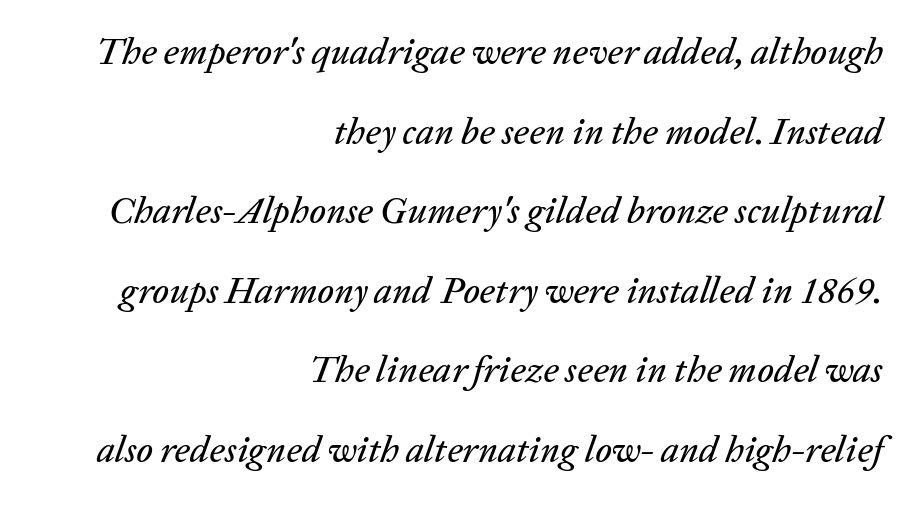
Q: Is the text italic (slanted)? A: Yes, it leans right by about 20 degrees.
Q: Is the text underlined? A: No.
Q: How is the paragraph aligned? A: Right-aligned.
Q: Is the spacing between letters normal or unusually wide? A: Normal.
Q: Is the spacing between lines tight, normal or loose? A: Loose.
Q: Width (condensed, normal, or wide)? A: Normal.
Q: Stroke contrast? A: Low.
Q: x-height? A: Medium.
Q: Monospaced? A: No.
